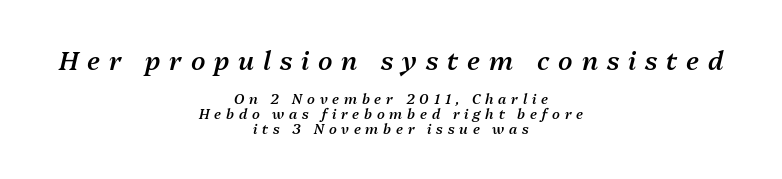
The image shows 26 px text type, italic (leaning right); set centered, tight line spacing (1.06x), unusually wide letter spacing (+0.34 em), not underlined; the first (top) block is 1.86x larger.
